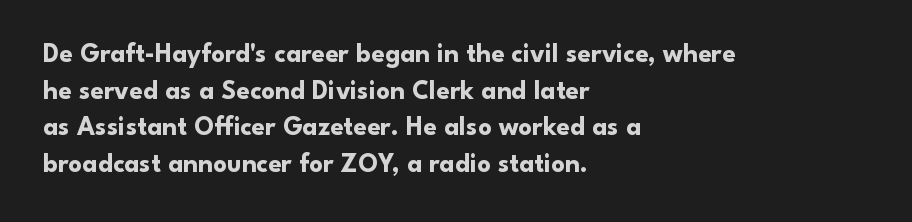
The image shows 27 px bold type, upright; set left-aligned, normal line spacing (1.36x), normal letter spacing, not underlined.
